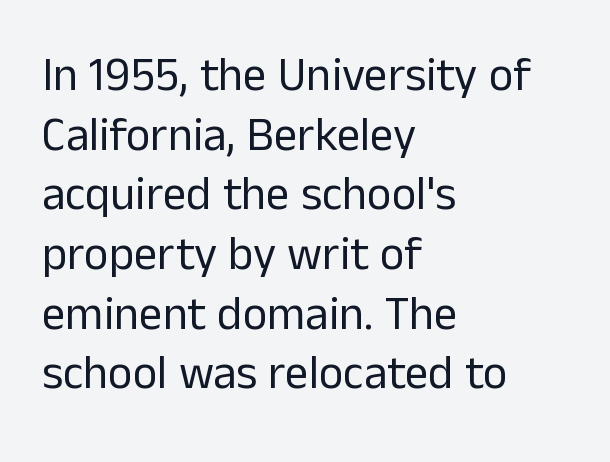
{"serif": "no", "italic": "no", "bold": "no", "weight": "regular", "width": "normal", "stroke_contrast": "low", "x_height": "medium", "monospaced": "no", "underline": "no", "align": "left", "line_spacing": "normal", "line_spacing_ratio": 1.27, "letter_spacing": "normal", "letter_spacing_em": 0.0, "glyph_px": 47}
